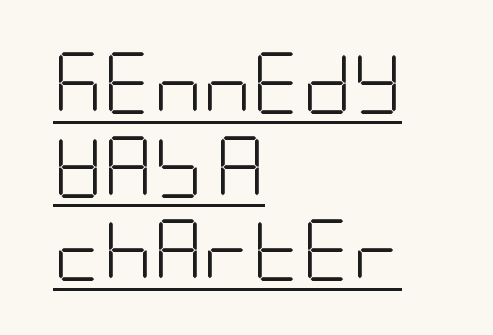
Nothing heavy about these letters — not bold at all. Line beginnings align vertically; line endings do not. Decoration check: the copy is underlined. This is sans-serif lettering, the kind often seen on screens and signage.
